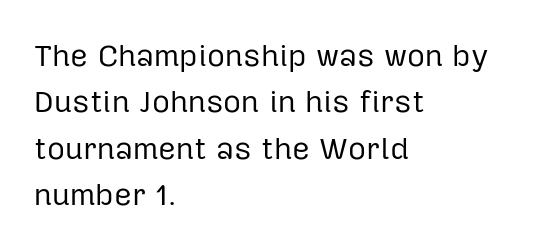
The image shows 31 px regular-weight sans-serif type, upright; set left-aligned, normal line spacing (1.5x), normal letter spacing, not underlined; low stroke contrast and a medium x-height.
